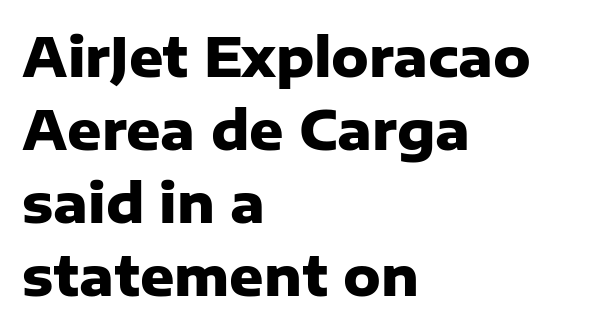
{"serif": "no", "italic": "no", "bold": "yes", "weight": "heavy", "width": "normal", "stroke_contrast": "low", "x_height": "medium", "monospaced": "no", "underline": "no", "align": "left", "line_spacing": "normal", "line_spacing_ratio": 1.38, "letter_spacing": "normal", "letter_spacing_em": 0.0, "glyph_px": 53}
